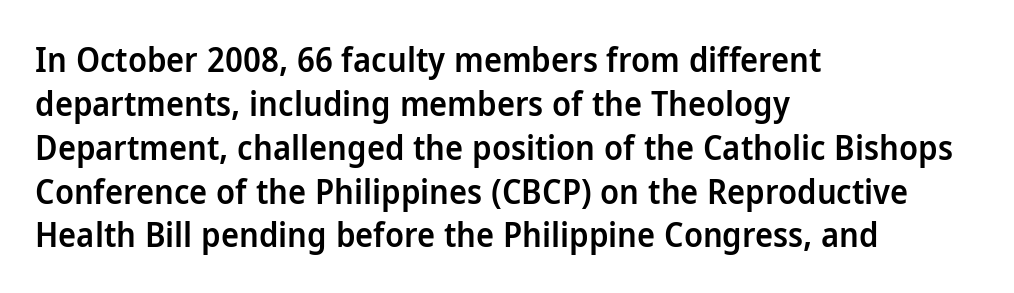
The image shows 34 px semibold sans-serif type, upright; set left-aligned, normal line spacing (1.29x), normal letter spacing, not underlined; low stroke contrast and a medium x-height.
